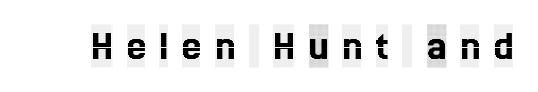
{"serif": "yes", "italic": "no", "width": "condensed", "x_height": "large", "monospaced": "no", "underline": "no", "letter_spacing": "wide", "letter_spacing_em": 0.32, "glyph_px": 43}
